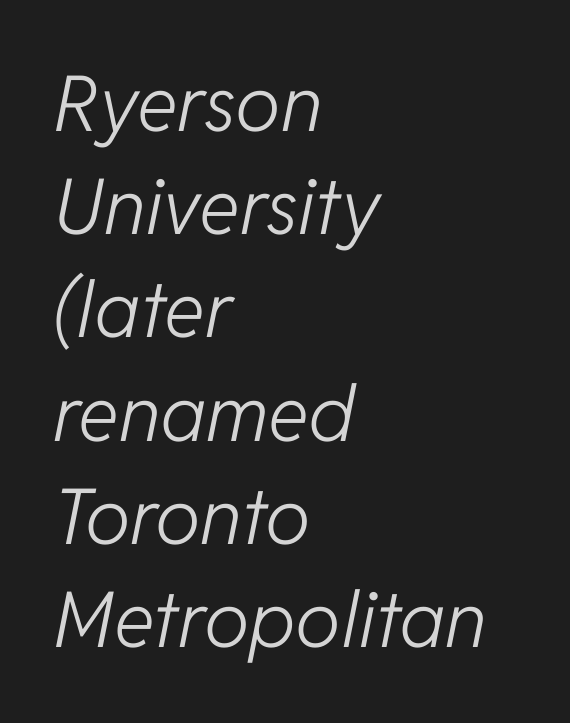
The image shows 77 px light type, italic (leaning right); set left-aligned, normal line spacing (1.34x), normal letter spacing, not underlined; low stroke contrast and a medium x-height.
